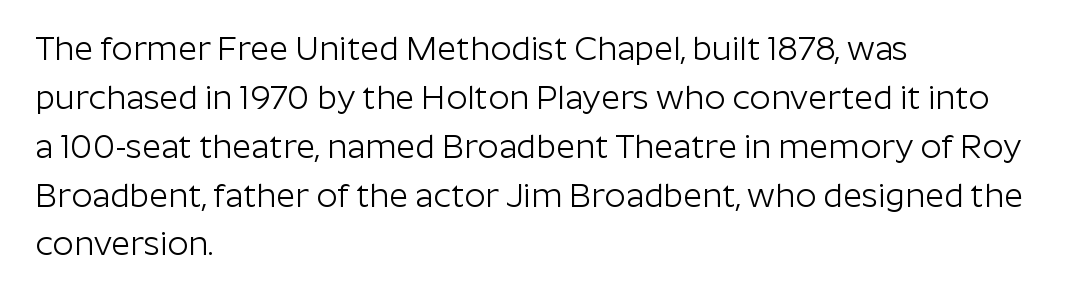
{"serif": "no", "italic": "no", "bold": "no", "weight": "light", "width": "normal", "stroke_contrast": "low", "x_height": "medium", "monospaced": "no", "underline": "no", "align": "left", "line_spacing": "normal", "line_spacing_ratio": 1.48, "letter_spacing": "normal", "letter_spacing_em": 0.0, "glyph_px": 33}
